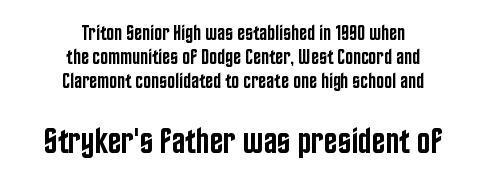
{"serif": "no", "italic": "no", "bold": "semi", "weight": "semibold", "width": "condensed", "stroke_contrast": "low", "x_height": "large", "monospaced": "no", "underline": "no", "align": "center", "line_spacing": "tight", "line_spacing_ratio": 1.14, "letter_spacing": "normal", "letter_spacing_em": 0.0, "larger_block": "second", "size_ratio": 1.71, "glyph_px": 36}
